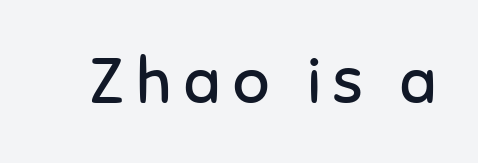
{"serif": "no", "italic": "no", "bold": "no", "weight": "regular", "width": "normal", "stroke_contrast": "low", "x_height": "medium", "monospaced": "no", "underline": "no", "glyph_px": 64}
